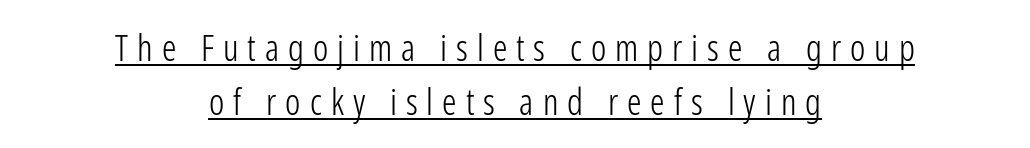
The image shows 36 px light, condensed sans-serif type, upright; set centered, normal line spacing (1.49x), unusually wide letter spacing (+0.25 em), underlined; low stroke contrast and a medium x-height.
